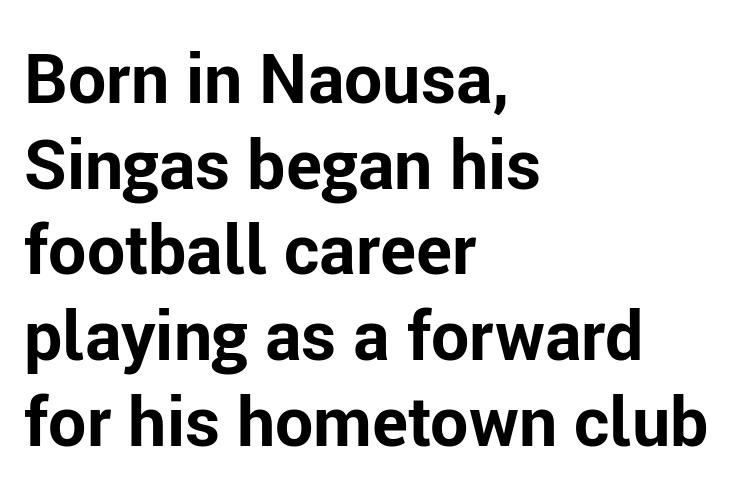
Look at the bottom of the vertical strokes: they stop flat, with no serifs. Typeset ragged right — the left edge is the straight one. Looks like regular typesetting: each glyph gets only the width it needs. Honestly, there is no underline to notice here at all. No extra tracking has been applied to these lines.
